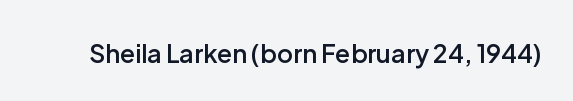
The letters stand upright; this is a roman face. Words appear dense and cohesive because spacing is normal. What weight is shown? A semibold, between regular and bold. The passage shown is not underscored anywhere.
